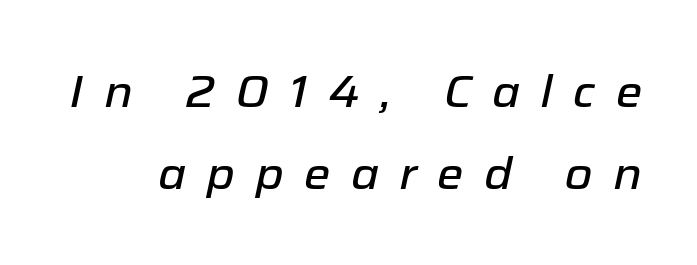
The baseline area is clear. Is this a fixed-width face? No — the glyphs have proportional, varying widths. Emphasis-style slanted type is in use. The line texture is sparse and dotted thanks to wide tracking.
